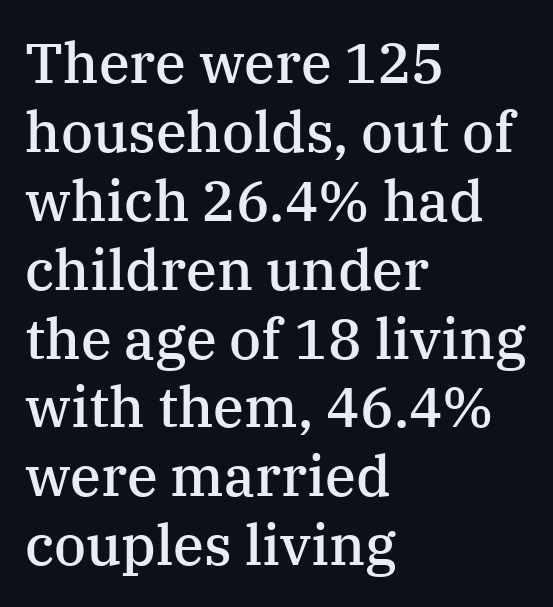
Q: Is the text bold? A: Semi-bold.
Q: Is the text italic (slanted)? A: No, it is upright.
Q: Is the typeface a serif or a sans-serif typeface? A: Serif.
Q: Is the text underlined? A: No.
Q: How is the paragraph aligned? A: Left-aligned.
Q: Is the spacing between letters normal or unusually wide? A: Normal.
Q: Width (condensed, normal, or wide)? A: Normal.
Q: Stroke contrast? A: Medium.
Q: x-height? A: Medium.
Q: Monospaced? A: No.
